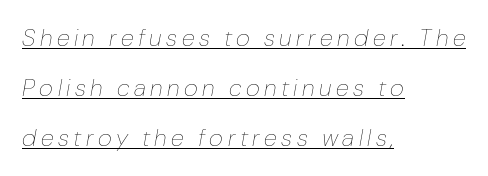
Heft: none added — not bold. Glance below the letters and you will spot a drawn line. Caption: multi-line text, flush left, ragged right. Italic? Definitely — the glyphs are oblique. The passage shown stacks its lines with a broad gap.
